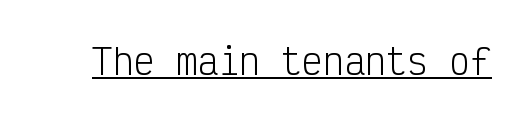
{"serif": "no", "italic": "no", "bold": "no", "weight": "light", "width": "condensed", "stroke_contrast": "low", "x_height": "medium", "monospaced": "yes", "underline": "yes", "letter_spacing": "normal", "letter_spacing_em": 0.0, "glyph_px": 35}
